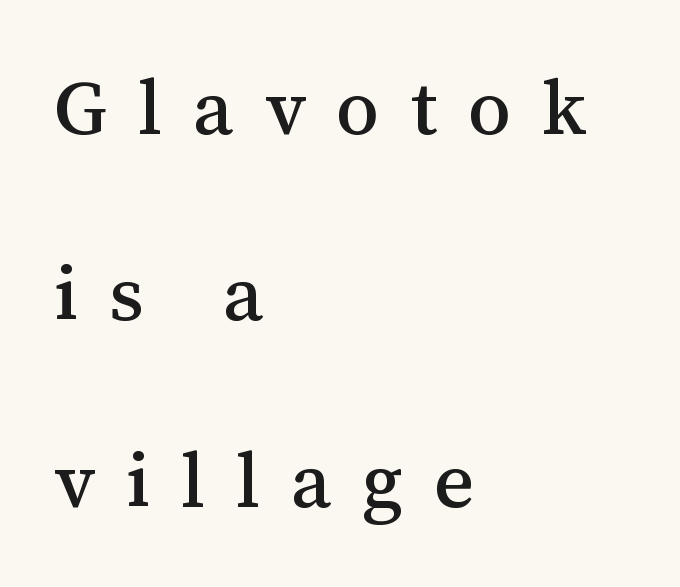
{"serif": "yes", "italic": "no", "width": "normal", "stroke_contrast": "medium", "x_height": "medium", "monospaced": "no", "underline": "no", "align": "left", "line_spacing": "loose", "line_spacing_ratio": 2.42, "letter_spacing": "wide", "letter_spacing_em": 0.4, "glyph_px": 77}
